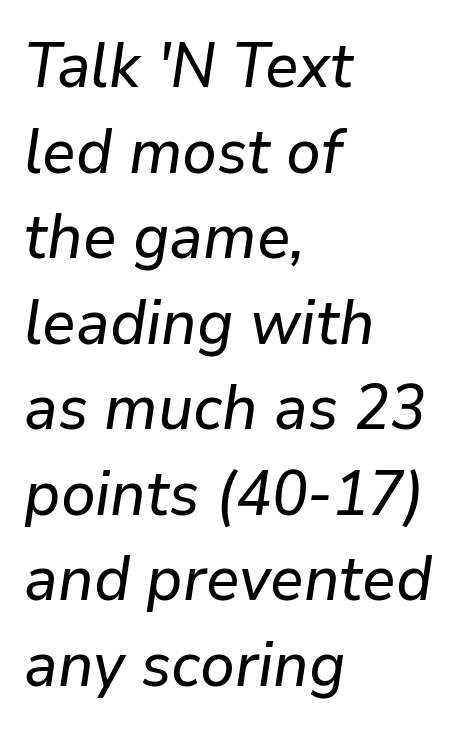
The image shows 62 px text type, italic (leaning right); set left-aligned, normal line spacing (1.38x), normal letter spacing, not underlined; low stroke contrast and a medium x-height.
